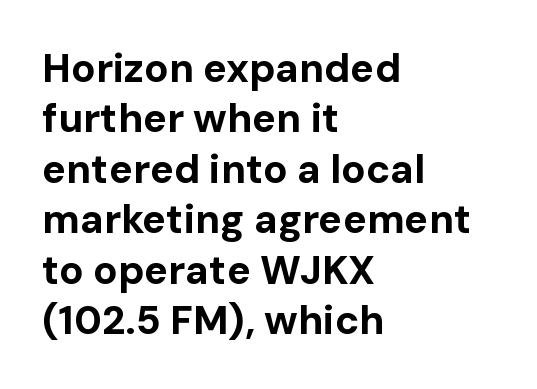
Q: Is the text bold? A: Yes.
Q: Is the text italic (slanted)? A: No, it is upright.
Q: Is the typeface a serif or a sans-serif typeface? A: Sans-serif.
Q: Is the text underlined? A: No.
Q: How is the paragraph aligned? A: Left-aligned.
Q: Is the spacing between letters normal or unusually wide? A: Normal.
Q: Is the spacing between lines tight, normal or loose? A: Normal.
Q: Width (condensed, normal, or wide)? A: Normal.
Q: Stroke contrast? A: Low.
Q: x-height? A: Medium.
Q: Monospaced? A: No.
